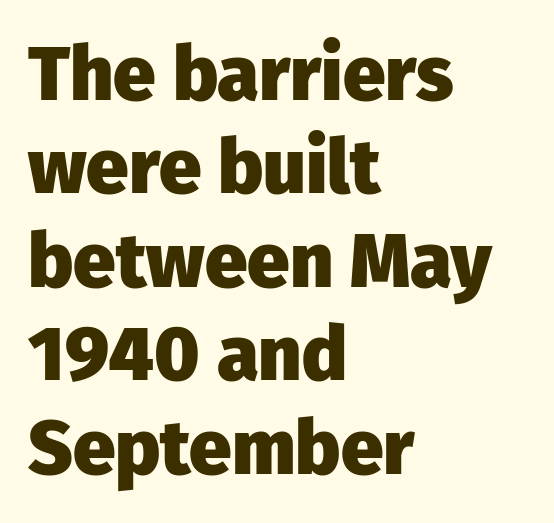
Tracking value appears to be zero — textbook default spacing. Underline: absent. Line starts are locked; line ends wander. No feet cap the strokes, marking this as sans-serif type. The lettering holds an erect, upright posture throughout.
